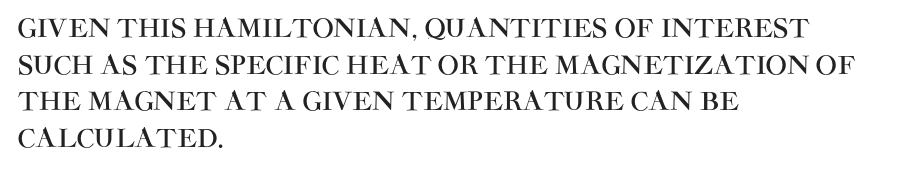
The letters stand straight up with perfectly vertical stems. The tracking reads as untouched default to a designer's eye. Vertical spacing — default. All the whitespace from short lines collects on the right. Bare-footed words on every line.
